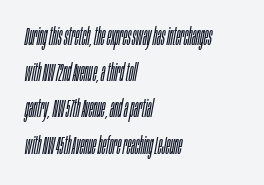
Q: Is the text bold? A: No.
Q: Is the text italic (slanted)? A: Yes, it leans right by about 10 degrees.
Q: Is the text underlined? A: No.
Q: How is the paragraph aligned? A: Left-aligned.
Q: Is the spacing between letters normal or unusually wide? A: Normal.
Q: Is the spacing between lines tight, normal or loose? A: Normal.
